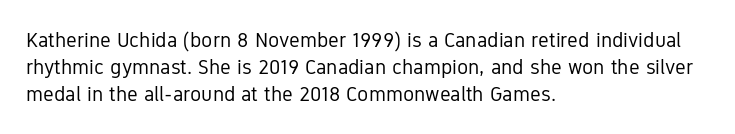
{"italic": "no", "bold": "no", "underline": "no", "align": "left", "line_spacing": "normal", "line_spacing_ratio": 1.29, "letter_spacing": "normal", "letter_spacing_em": 0.0, "glyph_px": 21}
